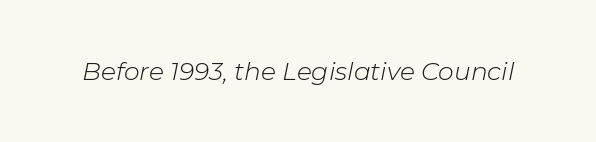
Q: Is the text bold? A: No.
Q: Is the text italic (slanted)? A: Yes, it leans right by about 11 degrees.
Q: Is the text underlined? A: No.
Q: Is the spacing between letters normal or unusually wide? A: Normal.
